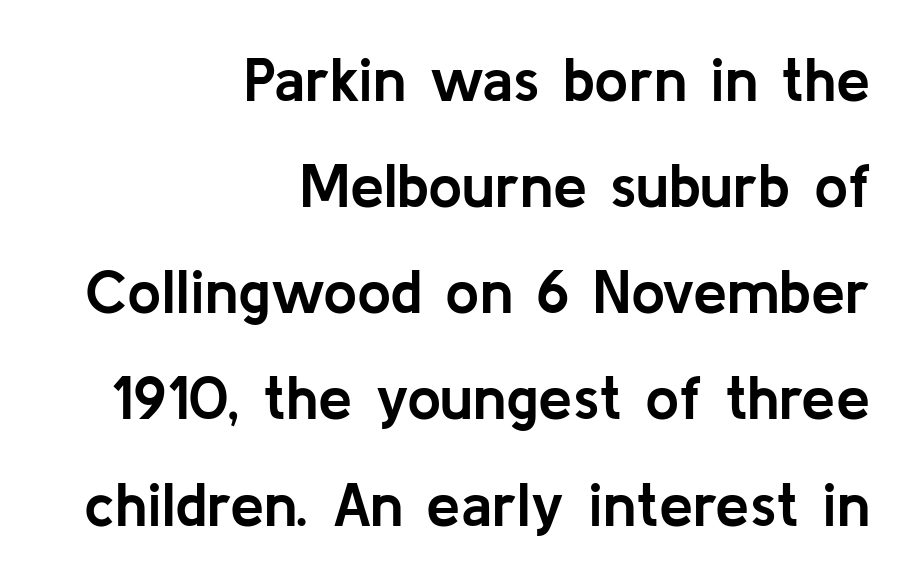
Q: Is the text bold? A: Yes.
Q: Is the text italic (slanted)? A: No, it is upright.
Q: Is the typeface a serif or a sans-serif typeface? A: Sans-serif.
Q: Is the text underlined? A: No.
Q: How is the paragraph aligned? A: Right-aligned.
Q: Is the spacing between letters normal or unusually wide? A: Normal.
Q: Width (condensed, normal, or wide)? A: Normal.
Q: Stroke contrast? A: Low.
Q: x-height? A: Medium.
Q: Monospaced? A: No.
